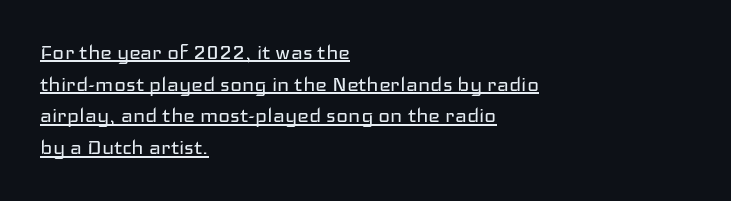
{"italic": "no", "bold": "no", "underline": "yes", "align": "left", "line_spacing": "normal", "line_spacing_ratio": 1.27, "letter_spacing": "normal", "letter_spacing_em": 0.0, "glyph_px": 25}
